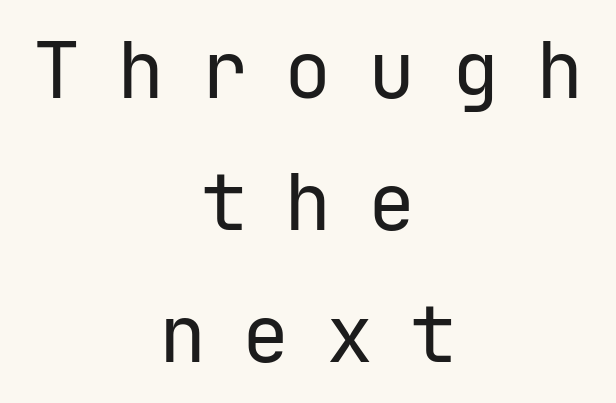
Q: Is the text bold? A: No.
Q: Is the text italic (slanted)? A: No, it is upright.
Q: Is the typeface a serif or a sans-serif typeface? A: Sans-serif.
Q: Is the text underlined? A: No.
Q: How is the paragraph aligned? A: Centered.
Q: Is the spacing between letters normal or unusually wide? A: Unusually wide.
Q: Is the spacing between lines tight, normal or loose? A: Normal.
Q: Width (condensed, normal, or wide)? A: Normal.
Q: Stroke contrast? A: Low.
Q: x-height? A: Medium.
Q: Monospaced? A: Yes.
